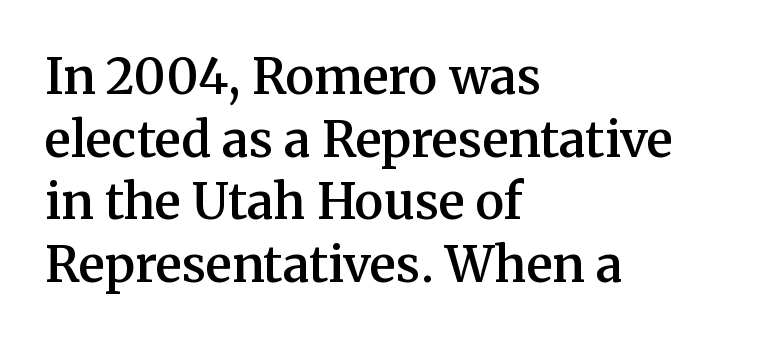
Spacing between characters is what you'd get straight out of the box. Typeset ragged right — the left edge is the straight one. Unlike italic type, these characters show no tilt at all. The glyphs are unaccompanied by any horizontal stroke below them.
